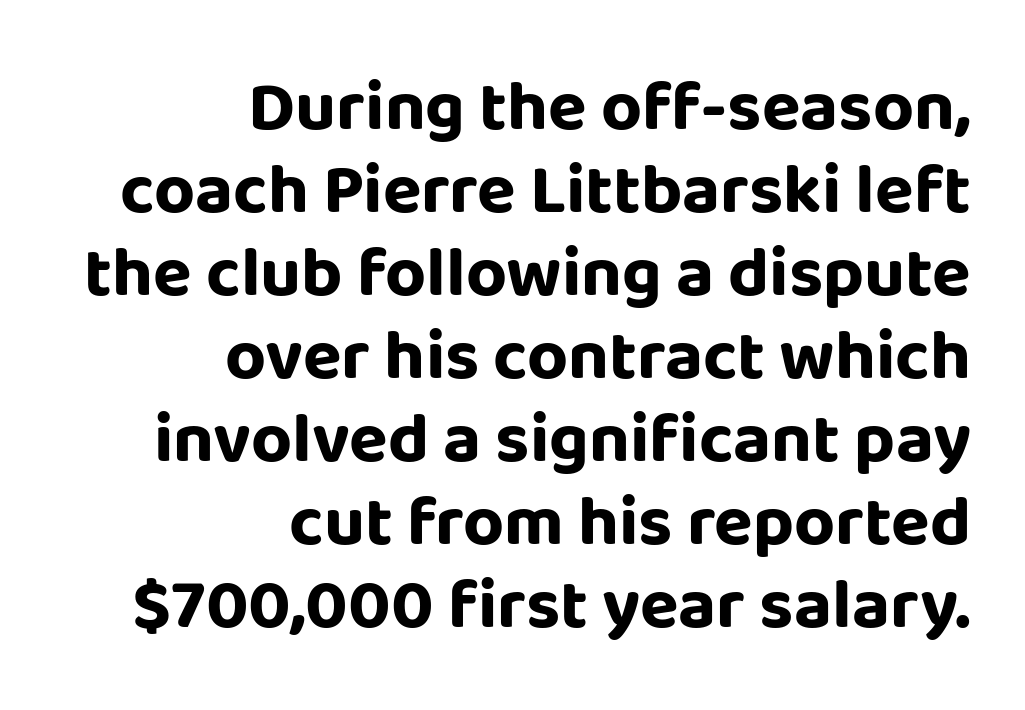
The image shows 71 px bold sans-serif type, upright; set right-aligned, line spacing 1.17x, normal letter spacing, not underlined; low stroke contrast and a large x-height.
